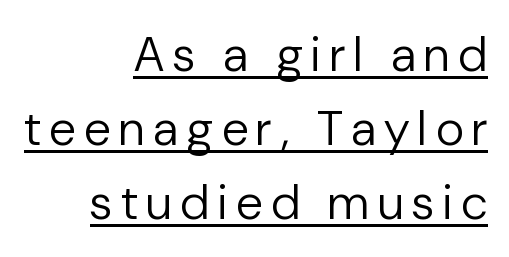
Q: Is the text bold? A: No.
Q: Is the text italic (slanted)? A: No, it is upright.
Q: Is the typeface a serif or a sans-serif typeface? A: Sans-serif.
Q: Is the text underlined? A: Yes.
Q: How is the paragraph aligned? A: Right-aligned.
Q: Is the spacing between lines tight, normal or loose? A: Normal.
Q: Width (condensed, normal, or wide)? A: Normal.
Q: Stroke contrast? A: Low.
Q: x-height? A: Medium.
Q: Monospaced? A: No.
